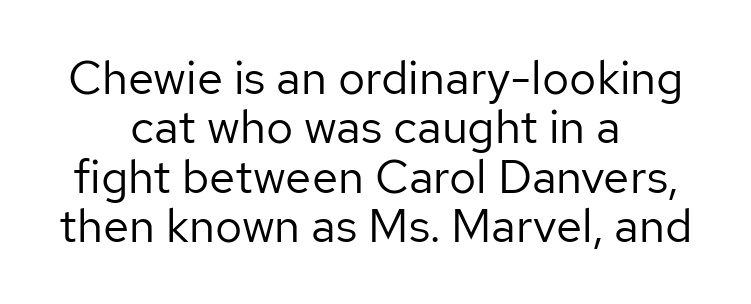
Q: Is the text bold? A: No.
Q: Is the text italic (slanted)? A: No, it is upright.
Q: Is the typeface a serif or a sans-serif typeface? A: Sans-serif.
Q: Is the text underlined? A: No.
Q: How is the paragraph aligned? A: Centered.
Q: Is the spacing between letters normal or unusually wide? A: Normal.
Q: Is the spacing between lines tight, normal or loose? A: Tight.
Q: Width (condensed, normal, or wide)? A: Normal.
Q: Stroke contrast? A: Low.
Q: x-height? A: Medium.
Q: Monospaced? A: No.
